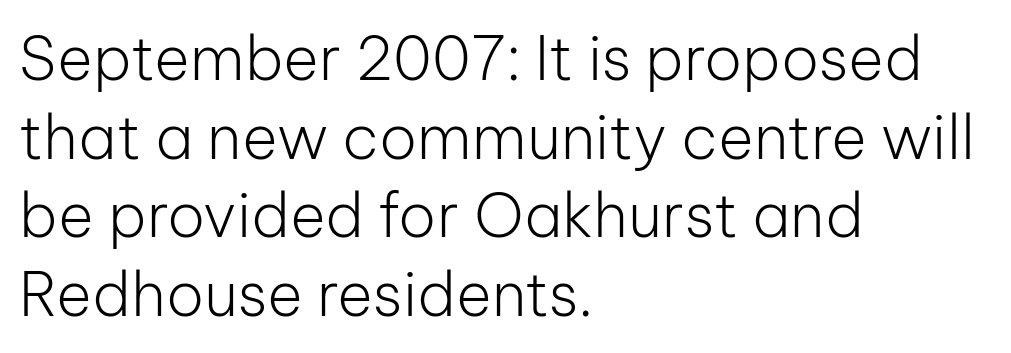
{"serif": "no", "italic": "no", "bold": "no", "weight": "light", "width": "normal", "stroke_contrast": "low", "x_height": "medium", "monospaced": "no", "underline": "no", "align": "left", "line_spacing": "normal", "line_spacing_ratio": 1.29, "letter_spacing": "normal", "letter_spacing_em": 0.0, "glyph_px": 61}
